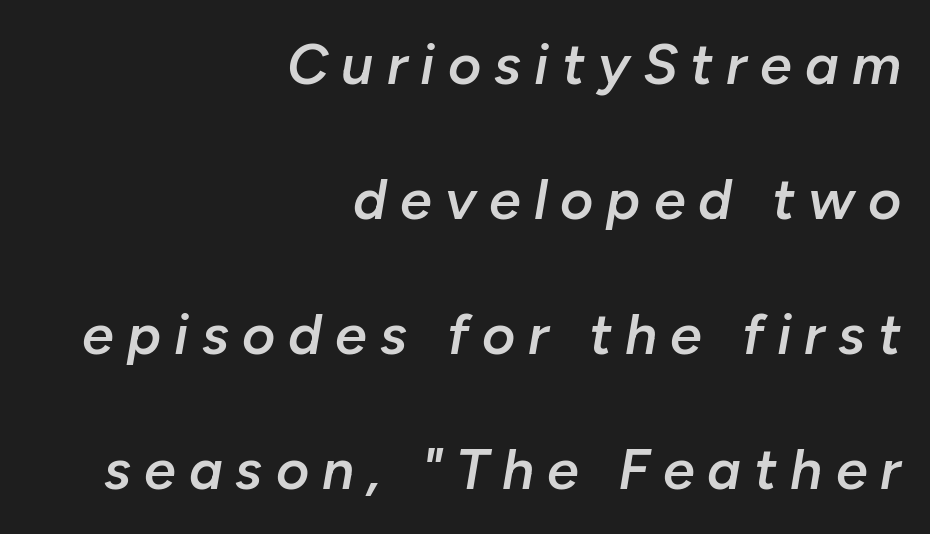
The font's italic variant was chosen for this text. Students, note that the glyphs here are deliberately spaced far apart. In terms of weight, the rendering is demibold, just under bold. Looks like regular typesetting: each glyph gets only the width it needs. This sample trades compactness for vertical openness between lines. Check under the words: just untouched page.
